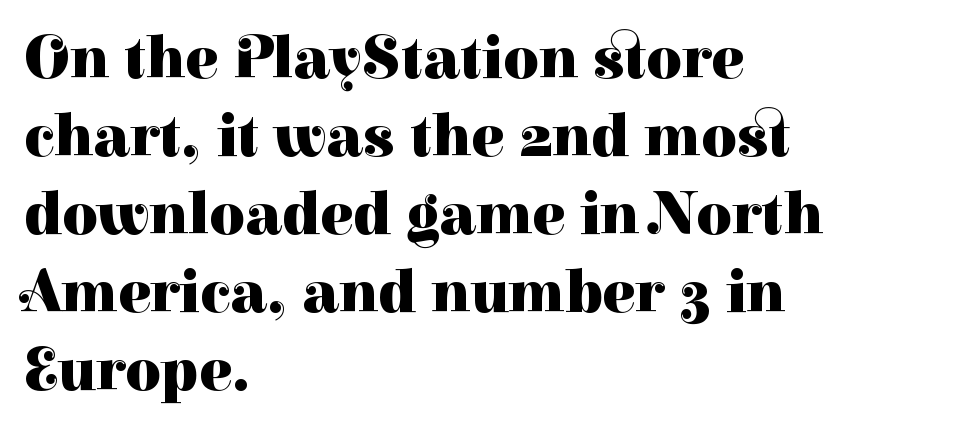
Q: Is the text bold? A: Yes.
Q: Is the text italic (slanted)? A: No, it is upright.
Q: Is the typeface a serif or a sans-serif typeface? A: Serif.
Q: Is the text underlined? A: No.
Q: How is the paragraph aligned? A: Left-aligned.
Q: Is the spacing between letters normal or unusually wide? A: Normal.
Q: Is the spacing between lines tight, normal or loose? A: Normal.
Q: Width (condensed, normal, or wide)? A: Normal.
Q: Stroke contrast? A: High.
Q: x-height? A: Medium.
Q: Monospaced? A: No.
